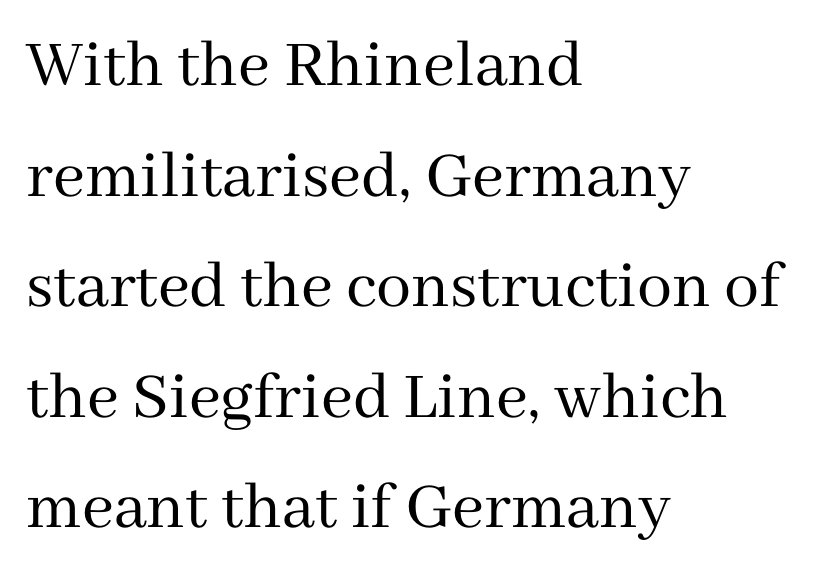
Weight: not bold — regular or lighter. The space directly below the letters is spotless. A typesetter would label this face a serif. You could call the tracking neutral — neither tight nor loose.
